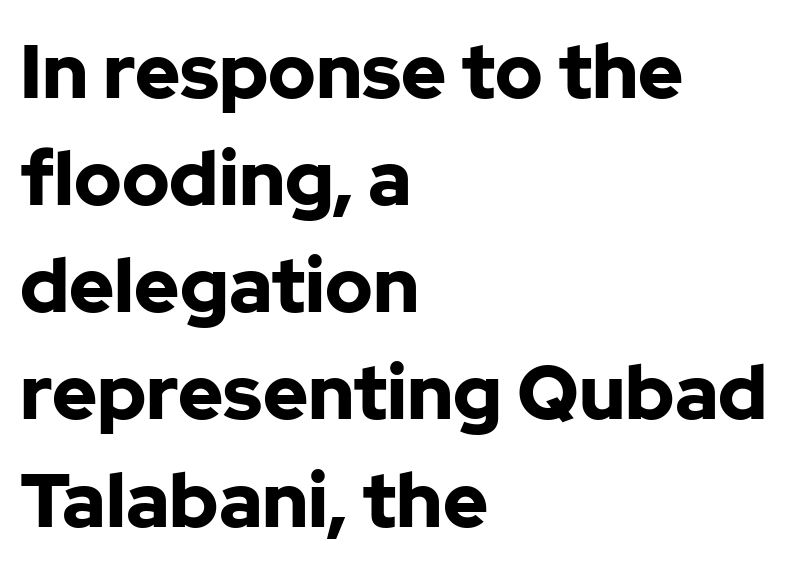
{"serif": "no", "italic": "no", "bold": "yes", "weight": "bold", "width": "normal", "stroke_contrast": "low", "x_height": "medium", "monospaced": "no", "underline": "no", "align": "left", "line_spacing": "normal", "line_spacing_ratio": 1.41, "letter_spacing": "normal", "letter_spacing_em": 0.0, "glyph_px": 76}
